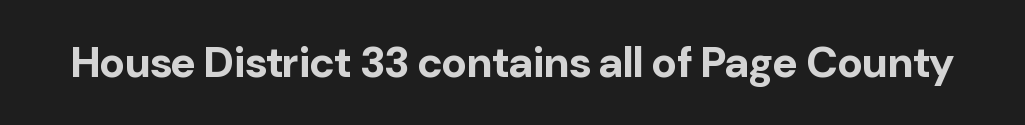
Q: Is the text bold? A: Yes.
Q: Is the text italic (slanted)? A: No, it is upright.
Q: Is the typeface a serif or a sans-serif typeface? A: Sans-serif.
Q: Is the text underlined? A: No.
Q: Is the spacing between letters normal or unusually wide? A: Normal.
Q: Width (condensed, normal, or wide)? A: Normal.
Q: Stroke contrast? A: Low.
Q: x-height? A: Medium.
Q: Monospaced? A: No.
